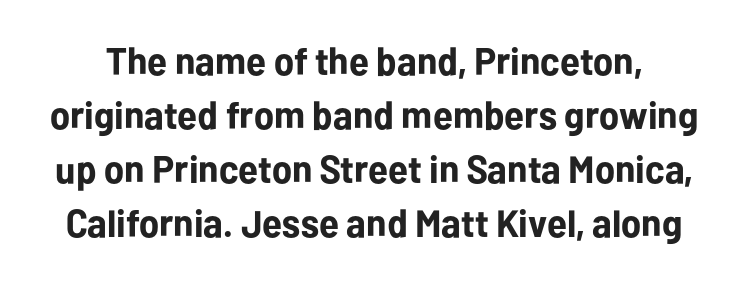
Posture: straight, roman, zero tilt. The face used here is proportionally spaced, like ordinary book or web type. Observe the absence of serifs on each vertical stroke in this sample. Heavy-handed strokes throughout: this text is bold. The space beneath each line is pristine and unruled.
